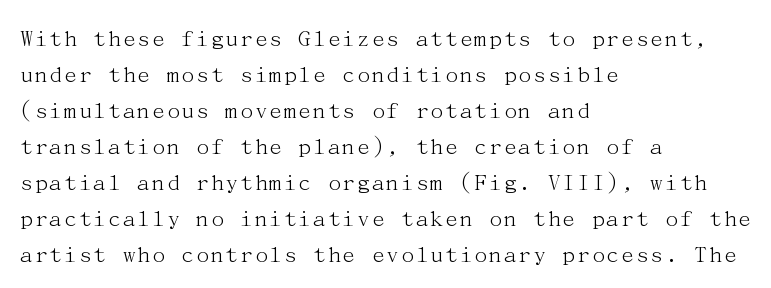
The image shows 25 px text type, upright; set left-aligned, normal line spacing (1.44x), normal letter spacing, not underlined.
